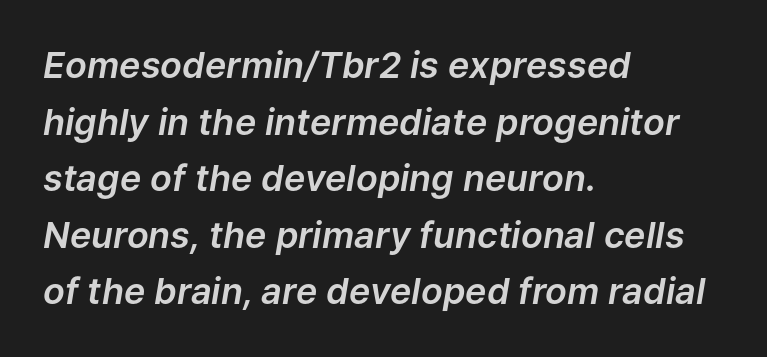
Q: Is the text italic (slanted)? A: Yes, it leans right by about 9 degrees.
Q: Is the text underlined? A: No.
Q: How is the paragraph aligned? A: Left-aligned.
Q: Is the spacing between letters normal or unusually wide? A: Normal.
Q: Is the spacing between lines tight, normal or loose? A: Normal.
Q: Width (condensed, normal, or wide)? A: Normal.
Q: Stroke contrast? A: Low.
Q: x-height? A: Medium.
Q: Monospaced? A: No.
